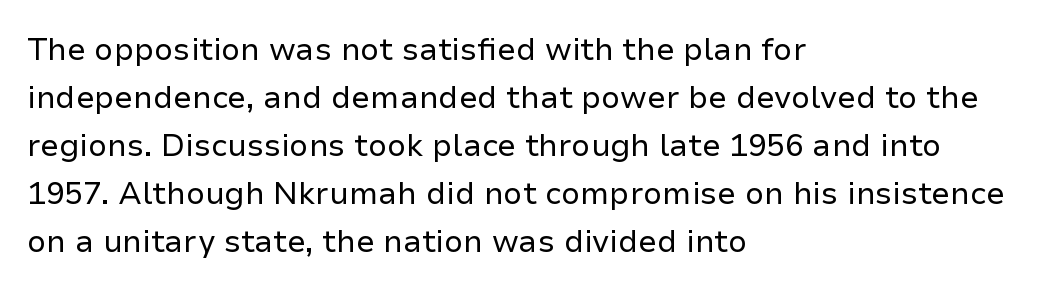
Q: Is the text bold? A: No.
Q: Is the text italic (slanted)? A: No, it is upright.
Q: Is the typeface a serif or a sans-serif typeface? A: Sans-serif.
Q: Is the text underlined? A: No.
Q: How is the paragraph aligned? A: Left-aligned.
Q: Is the spacing between letters normal or unusually wide? A: Normal.
Q: Is the spacing between lines tight, normal or loose? A: Normal.
Q: Width (condensed, normal, or wide)? A: Normal.
Q: Stroke contrast? A: Low.
Q: x-height? A: Medium.
Q: Monospaced? A: No.
